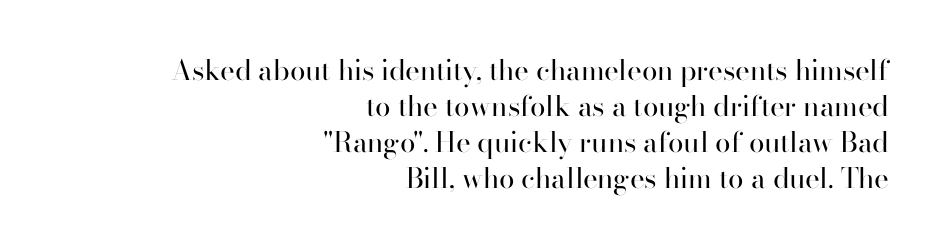
Spacing verdict: proportional, widths tailored to each character. Look at the tracking — it's just the regular setting, nothing added. Is there any slant? The stems are plumb. Decoration check: the copy has no underline.
